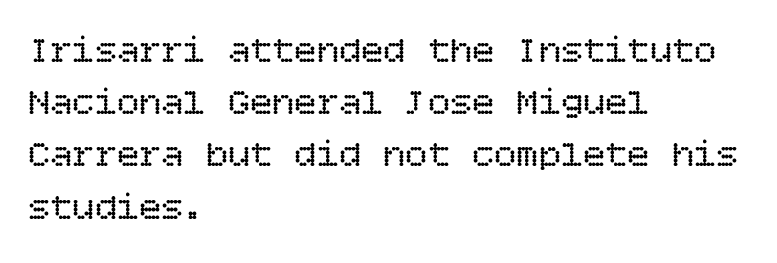
Q: Is the text bold? A: No.
Q: Is the text italic (slanted)? A: No, it is upright.
Q: Is the text underlined? A: No.
Q: How is the paragraph aligned? A: Left-aligned.
Q: Is the spacing between letters normal or unusually wide? A: Normal.
Q: Is the spacing between lines tight, normal or loose? A: Normal.
Q: Width (condensed, normal, or wide)? A: Normal.
Q: Stroke contrast? A: Low.
Q: x-height? A: Large.
